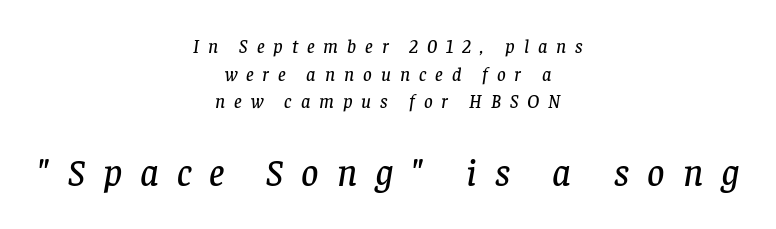
The image shows 38 px serif type, italic (leaning right); set centered, normal line spacing (1.45x), unusually wide letter spacing (+0.47 em), not underlined; the second (bottom) block is 2.0x larger; low stroke contrast and a large x-height.
